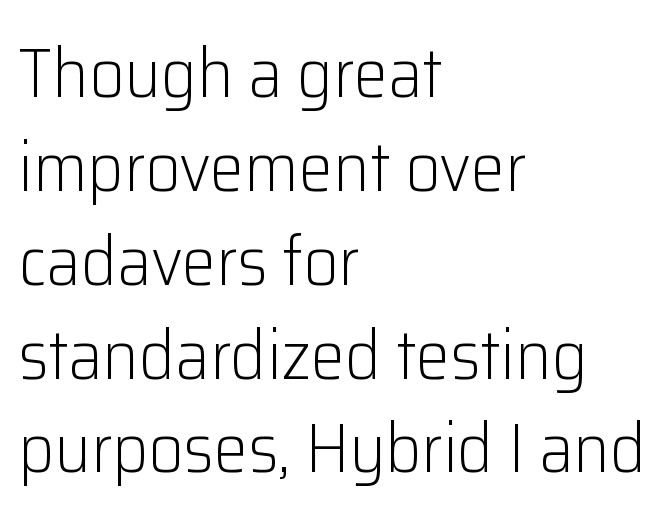
Q: Is the text bold? A: No.
Q: Is the text italic (slanted)? A: No, it is upright.
Q: Is the typeface a serif or a sans-serif typeface? A: Sans-serif.
Q: Is the text underlined? A: No.
Q: How is the paragraph aligned? A: Left-aligned.
Q: Is the spacing between letters normal or unusually wide? A: Normal.
Q: Is the spacing between lines tight, normal or loose? A: Normal.
Q: Width (condensed, normal, or wide)? A: Normal.
Q: Stroke contrast? A: Low.
Q: x-height? A: Medium.
Q: Monospaced? A: No.
